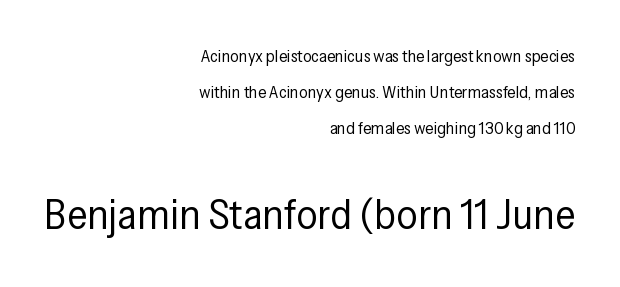
{"serif": "no", "italic": "no", "bold": "no", "weight": "regular", "width": "condensed", "stroke_contrast": "low", "x_height": "medium", "monospaced": "no", "underline": "no", "align": "right", "line_spacing": "loose", "line_spacing_ratio": 2.13, "letter_spacing": "normal", "letter_spacing_em": 0.0, "larger_block": "second", "size_ratio": 2.47, "glyph_px": 42}
